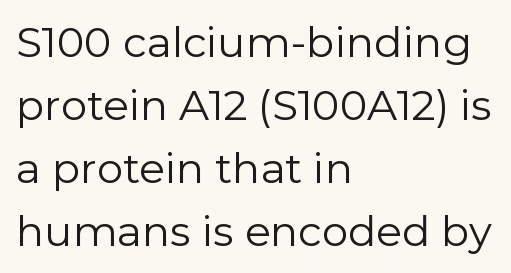
The image shows 42 px regular-weight sans-serif type, upright; set left-aligned, normal line spacing (1.5x), normal letter spacing, not underlined; low stroke contrast and a medium x-height.
